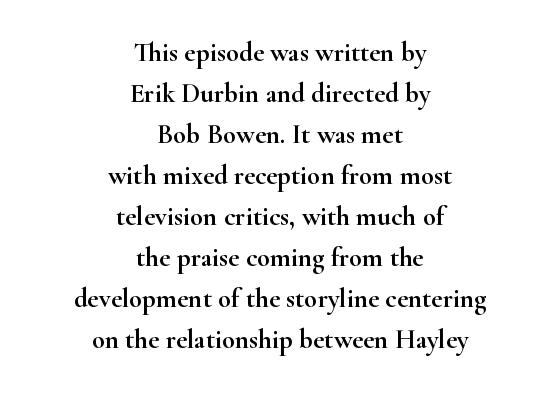
{"italic": "no", "underline": "no", "align": "center", "line_spacing": "normal", "line_spacing_ratio": 1.52, "letter_spacing": "normal", "letter_spacing_em": 0.0, "glyph_px": 27}
